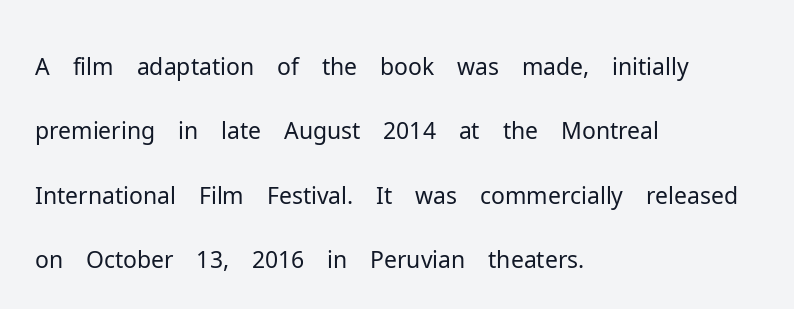
The image shows 47 px light sans-serif type, upright; set left-aligned, normal line spacing (1.37x), normal letter spacing, not underlined; low stroke contrast and a medium x-height.
